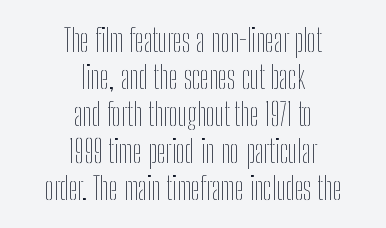
Q: Is the text bold? A: No.
Q: Is the text italic (slanted)? A: No, it is upright.
Q: Is the text underlined? A: No.
Q: How is the paragraph aligned? A: Centered.
Q: Is the spacing between letters normal or unusually wide? A: Normal.
Q: Width (condensed, normal, or wide)? A: Condensed.
Q: Stroke contrast? A: Low.
Q: x-height? A: Medium.
Q: Monospaced? A: No.
